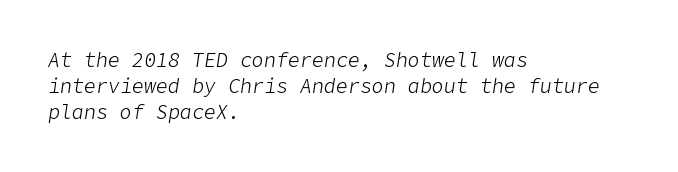
{"italic": "yes", "lean": "right", "slant_degrees": 9, "bold": "no", "underline": "no", "align": "left", "line_spacing": "normal", "line_spacing_ratio": 1.29, "letter_spacing": "normal", "letter_spacing_em": 0.0, "glyph_px": 20}
